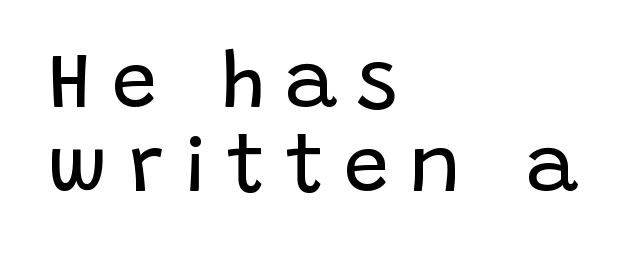
The image shows 80 px regular-weight sans-serif type, upright; set left-aligned, tight line spacing (1.05x), unusually wide letter spacing (+0.25 em), not underlined; low stroke contrast and a large x-height.
